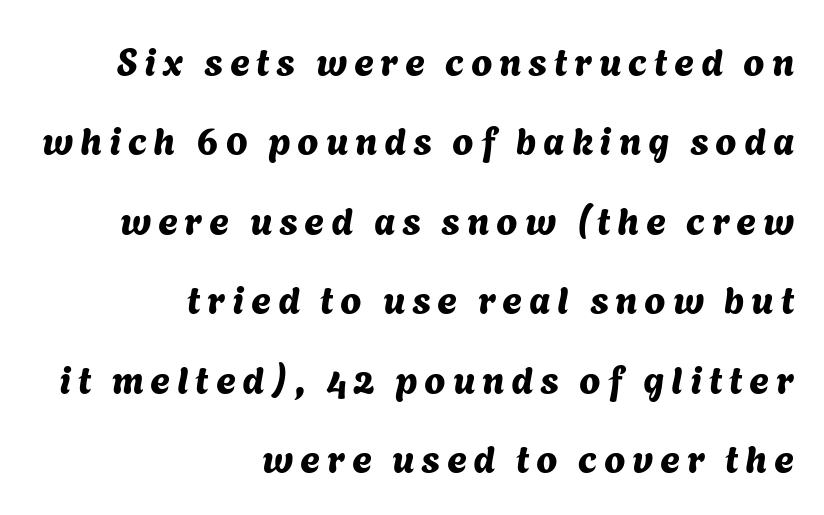
{"serif": "no", "width": "normal", "stroke_contrast": "medium", "x_height": "medium", "monospaced": "no", "underline": "no", "align": "right", "line_spacing": "loose", "line_spacing_ratio": 2.09, "glyph_px": 38}
